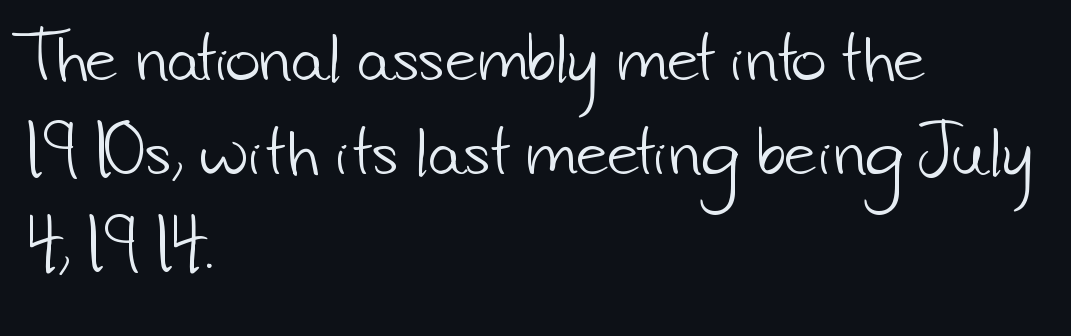
The image shows 60 px light sans-serif type; set left-aligned, normal line spacing (1.57x), normal letter spacing, not underlined; low stroke contrast and a small x-height.
